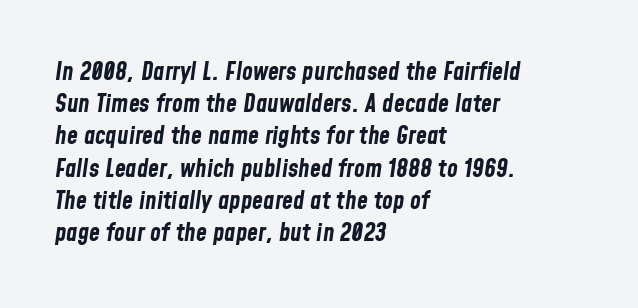
Q: Is the text bold? A: Yes.
Q: Is the text italic (slanted)? A: Yes, it leans right by about 8 degrees.
Q: Is the text underlined? A: No.
Q: How is the paragraph aligned? A: Left-aligned.
Q: Is the spacing between letters normal or unusually wide? A: Normal.
Q: Is the spacing between lines tight, normal or loose? A: Normal.
